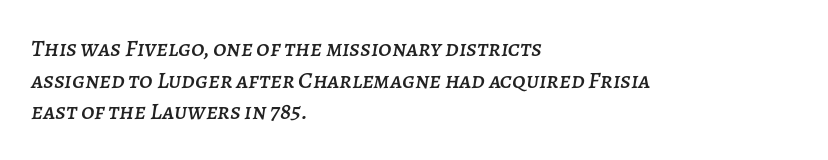
Q: Is the text italic (slanted)? A: Yes, it leans right by about 7 degrees.
Q: Is the text underlined? A: No.
Q: How is the paragraph aligned? A: Left-aligned.
Q: Is the spacing between letters normal or unusually wide? A: Normal.
Q: Is the spacing between lines tight, normal or loose? A: Normal.
